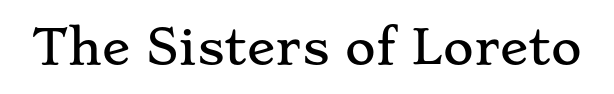
Q: Is the text italic (slanted)? A: No, it is upright.
Q: Is the typeface a serif or a sans-serif typeface? A: Serif.
Q: Is the text underlined? A: No.
Q: Is the spacing between letters normal or unusually wide? A: Normal.
Q: Width (condensed, normal, or wide)? A: Wide.
Q: Stroke contrast? A: Low.
Q: x-height? A: Small.
Q: Monospaced? A: No.
